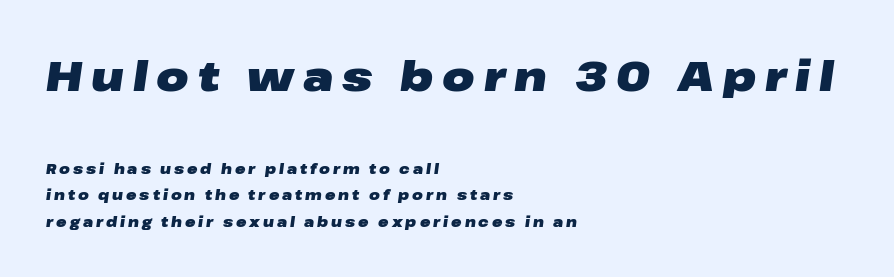
The image shows 42 px heavy, wide type, italic (leaning right); set left-aligned, line spacing 1.89x, unusually wide letter spacing (+0.21 em), not underlined; the first (top) block is 3.0x larger; low stroke contrast and a medium x-height.
